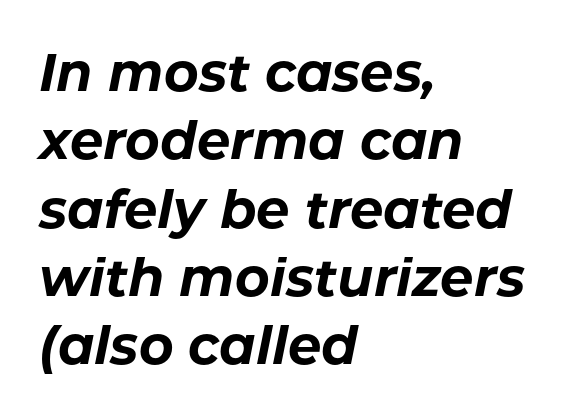
You'd pick this weight for a headline — it's a proper bold. It's the slanting kind of type. The face used here is rendered with its standard letterfit. If you drew a ruler down the left edge, every line would touch it. Successive baselines arrive at the customary interval.
